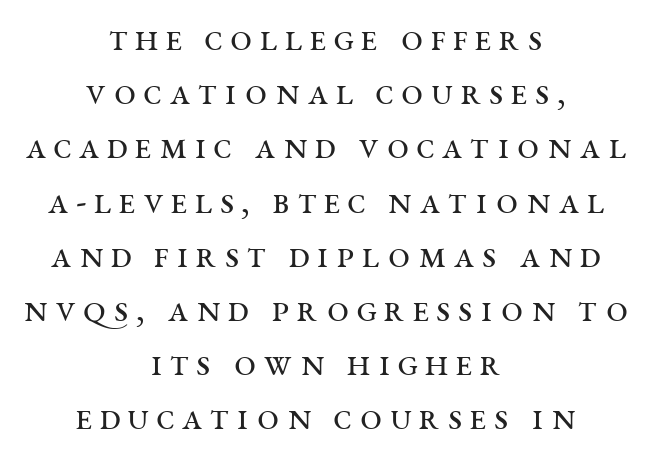
The image shows 39 px regular-weight, wide serif type, upright; set centered, normal line spacing (1.39x), not underlined; medium stroke contrast and a large x-height.
